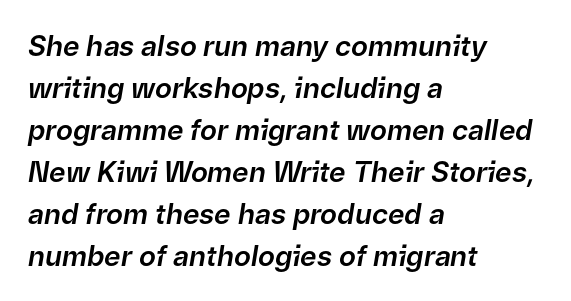
Q: Is the text italic (slanted)? A: Yes, it leans right by about 9 degrees.
Q: Is the text underlined? A: No.
Q: How is the paragraph aligned? A: Left-aligned.
Q: Is the spacing between letters normal or unusually wide? A: Normal.
Q: Is the spacing between lines tight, normal or loose? A: Normal.
Q: Width (condensed, normal, or wide)? A: Normal.
Q: Stroke contrast? A: Low.
Q: x-height? A: Medium.
Q: Monospaced? A: No.
